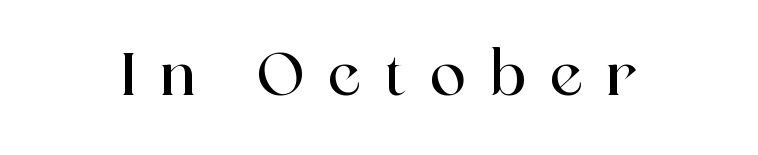
Q: Is the text italic (slanted)? A: No, it is upright.
Q: Is the typeface a serif or a sans-serif typeface? A: Serif.
Q: Is the text underlined? A: No.
Q: Is the spacing between letters normal or unusually wide? A: Unusually wide.
Q: Width (condensed, normal, or wide)? A: Normal.
Q: x-height? A: Medium.
Q: Monospaced? A: No.
